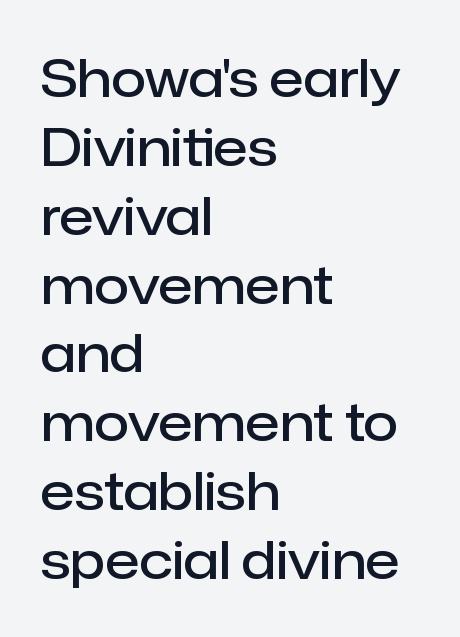
Normally led — the rows are evenly, conventionally spaced. Bare-footed words on every line. The line texture is even and compact thanks to regular tracking. One-word summary of the alignment: left.
